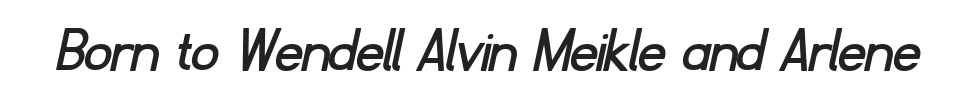
Note the varied advance widths — an 'i' is clearly narrower than an 'm'. Compared with typical body copy, the letter spacing here is the same. The typeface chosen for these lines omits serifs. Bare-footed words on every line.
